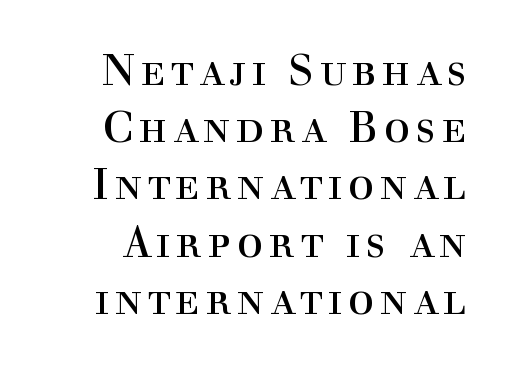
How would I describe the line gaps? Plain and ordinary. The rendering shows small feet on the letterforms — a serif design. Looks like regular typesetting: each glyph gets only the width it needs. The space directly below the letters is spotless. The letters look calm and open, with moderate or lighter stems. The typography opts for an upright posture over an oblique one.
